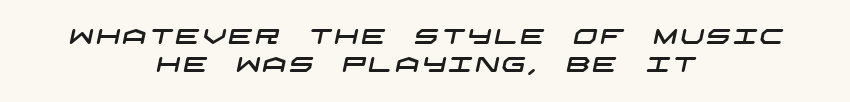
These lines stack symmetrically, like a column narrowing and widening about its center. No word sits above an underline. Does the leading feel generous? No, just average.
